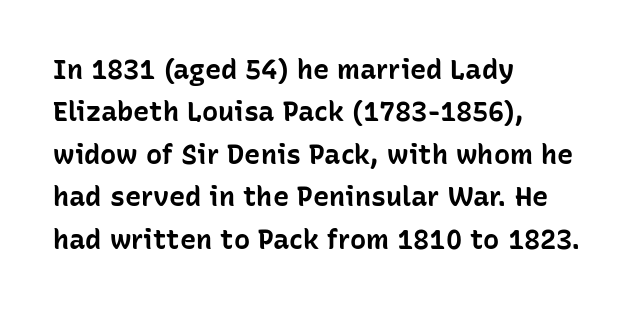
{"italic": "no", "bold": "yes", "underline": "no", "align": "left", "line_spacing": "normal", "line_spacing_ratio": 1.57, "letter_spacing": "normal", "letter_spacing_em": 0.0, "glyph_px": 27}
